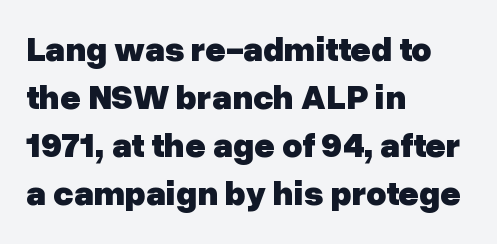
The image shows 35 px heavy sans-serif type, upright; set left-aligned, normal line spacing (1.37x), normal letter spacing, not underlined; low stroke contrast and a medium x-height.
